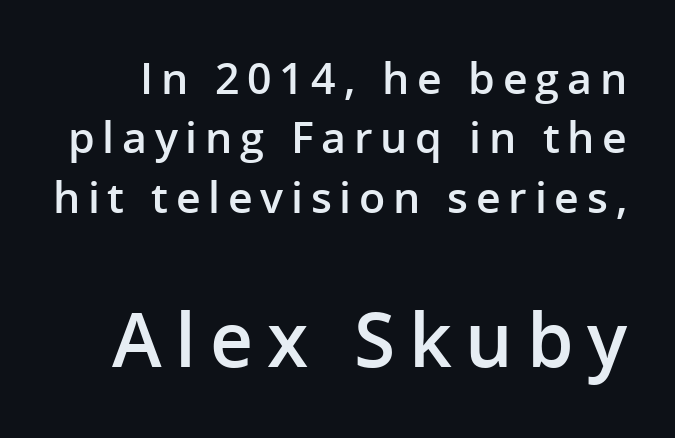
Is this a fixed-width face? No — the glyphs have proportional, varying widths. These two chunks differ in scale, with the bottom chunk taking the larger measure. A fair bit of extra ink — the face is semibold, not bold. Has an underline been added? It has not. A normal amount of white space separates one row of letters from the next.
